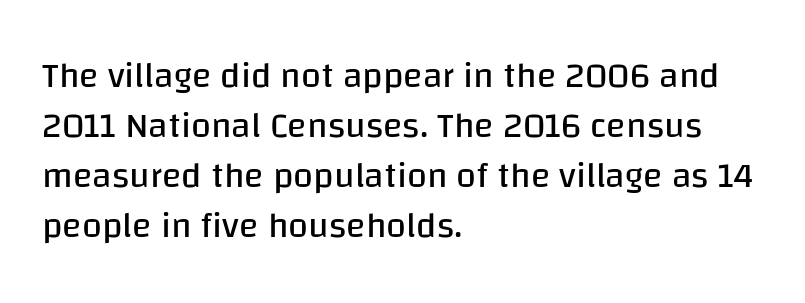
Q: Is the text bold? A: No.
Q: Is the text italic (slanted)? A: No, it is upright.
Q: Is the typeface a serif or a sans-serif typeface? A: Sans-serif.
Q: Is the text underlined? A: No.
Q: How is the paragraph aligned? A: Left-aligned.
Q: Is the spacing between letters normal or unusually wide? A: Normal.
Q: Is the spacing between lines tight, normal or loose? A: Normal.
Q: Width (condensed, normal, or wide)? A: Normal.
Q: Stroke contrast? A: Low.
Q: x-height? A: Large.
Q: Monospaced? A: No.
